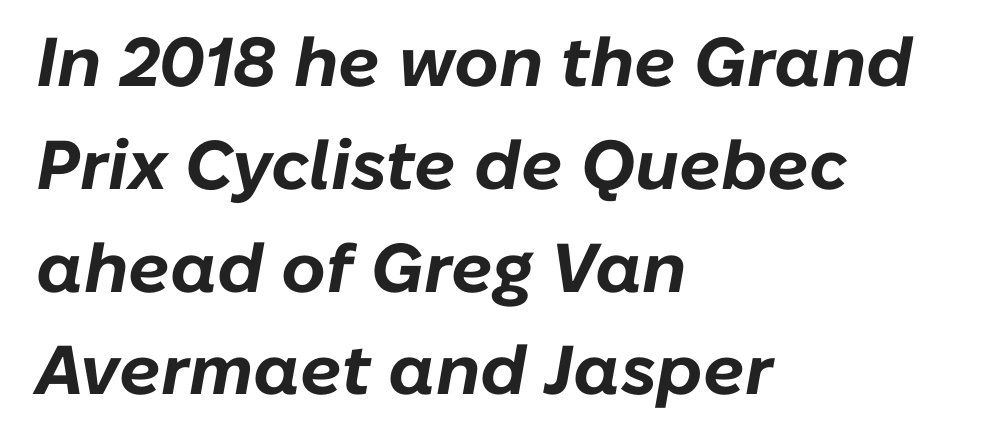
Q: Is the text bold? A: Yes.
Q: Is the text italic (slanted)? A: Yes, it leans right by about 10 degrees.
Q: Is the text underlined? A: No.
Q: How is the paragraph aligned? A: Left-aligned.
Q: Is the spacing between letters normal or unusually wide? A: Normal.
Q: Is the spacing between lines tight, normal or loose? A: Normal.
Q: Width (condensed, normal, or wide)? A: Normal.
Q: Stroke contrast? A: Low.
Q: x-height? A: Medium.
Q: Monospaced? A: No.
